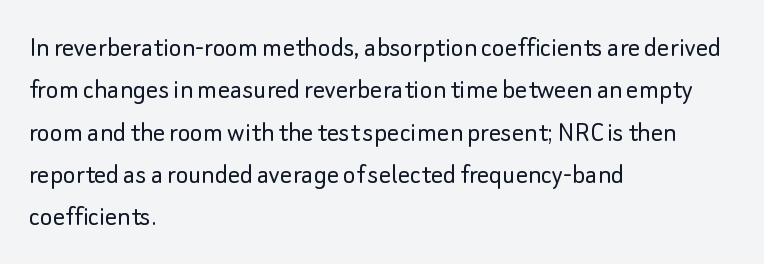
Q: Is the text bold? A: No.
Q: Is the text italic (slanted)? A: No, it is upright.
Q: Is the typeface a serif or a sans-serif typeface? A: Sans-serif.
Q: Is the text underlined? A: No.
Q: How is the paragraph aligned? A: Left-aligned.
Q: Is the spacing between letters normal or unusually wide? A: Normal.
Q: Is the spacing between lines tight, normal or loose? A: Normal.
Q: Width (condensed, normal, or wide)? A: Normal.
Q: Stroke contrast? A: Low.
Q: x-height? A: Small.
Q: Monospaced? A: No.
